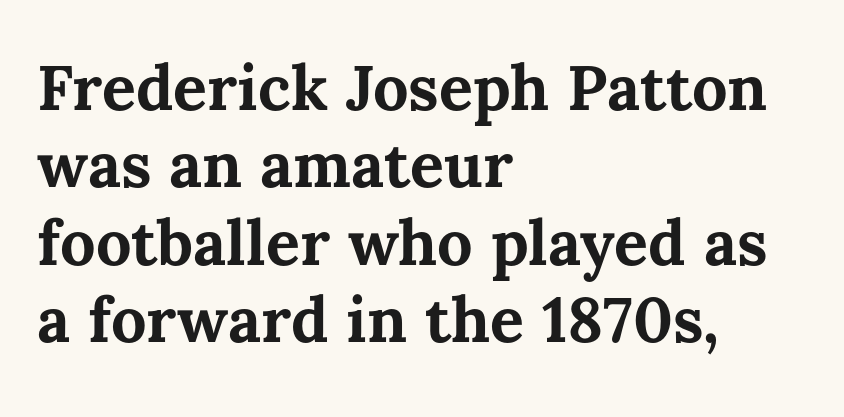
Q: Is the text bold? A: Yes.
Q: Is the text italic (slanted)? A: No, it is upright.
Q: Is the text underlined? A: No.
Q: How is the paragraph aligned? A: Left-aligned.
Q: Is the spacing between letters normal or unusually wide? A: Normal.
Q: Width (condensed, normal, or wide)? A: Normal.
Q: Stroke contrast? A: Medium.
Q: x-height? A: Medium.
Q: Monospaced? A: No.
